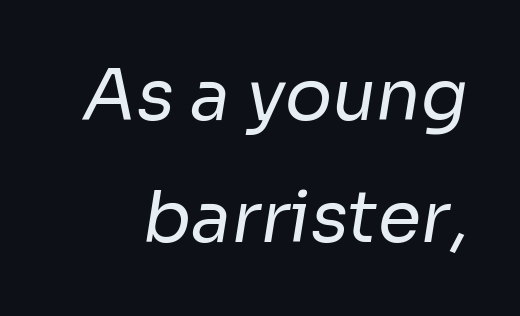
The image shows 70 px regular-weight sans-serif type; set line spacing 1.75x, normal letter spacing, not underlined; low stroke contrast and a medium x-height.
